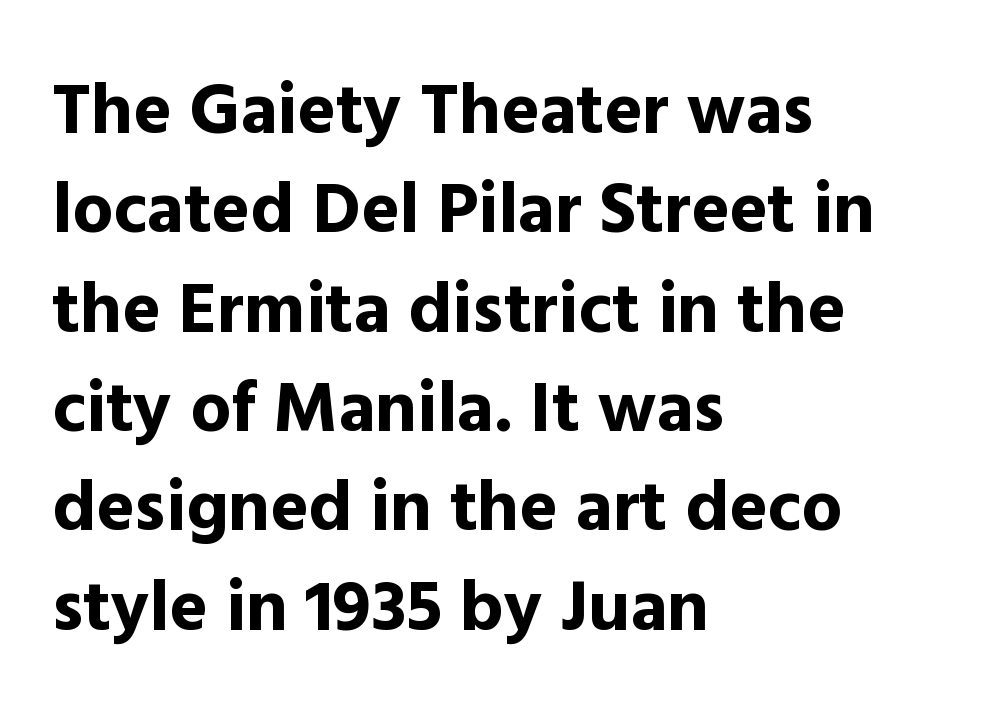
The image shows 72 px bold sans-serif type, upright; set left-aligned, normal line spacing (1.38x), normal letter spacing, not underlined; a medium x-height.
